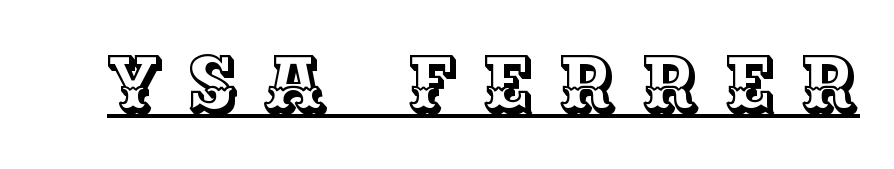
Q: Is the text italic (slanted)? A: No, it is upright.
Q: Is the text underlined? A: Yes.
Q: Is the spacing between letters normal or unusually wide? A: Unusually wide.
Q: Width (condensed, normal, or wide)? A: Normal.
Q: x-height? A: Large.
Q: Monospaced? A: No.
